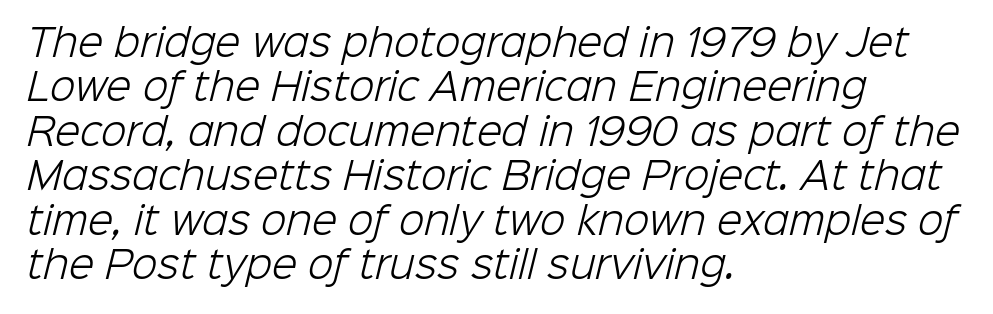
Here the designer chose a conventional face with non-uniform glyph widths. Only glyphs here, with clear space below each row. You can tell from the bare stems that sans-serif type was used. The typeface has the unassuming heft of standard copy or less.
